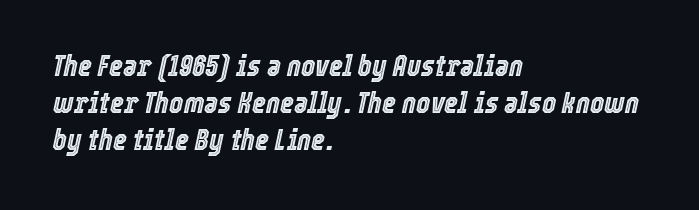
The typesetter chose a ragged-right arrangement here. No word sits above an underline. How are the letters spaced? Ordinarily, with no added tracking. Here the designer chose a conventional face with non-uniform glyph widths. An italicized treatment has been applied to the whole sample.
